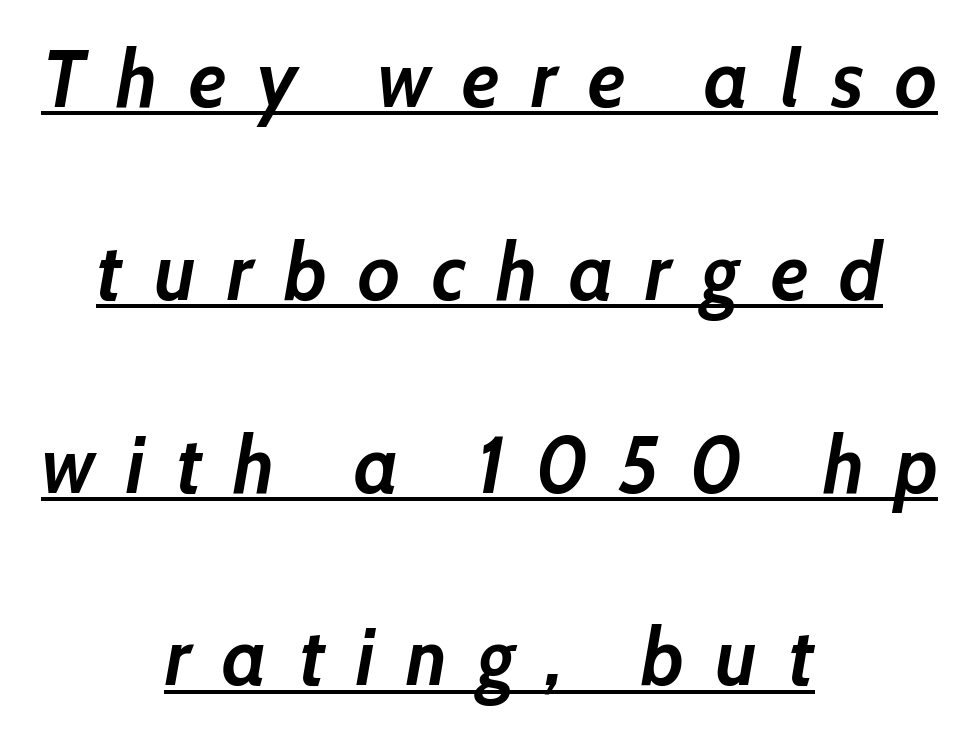
The text block is weighted toward neither margin, spreading evenly from the middle. Tracking here is generous; glyphs stand well apart from one another. Do the characters align in a grid? No, the font is proportional. How would I describe the line gaps? Wide and relaxed.
